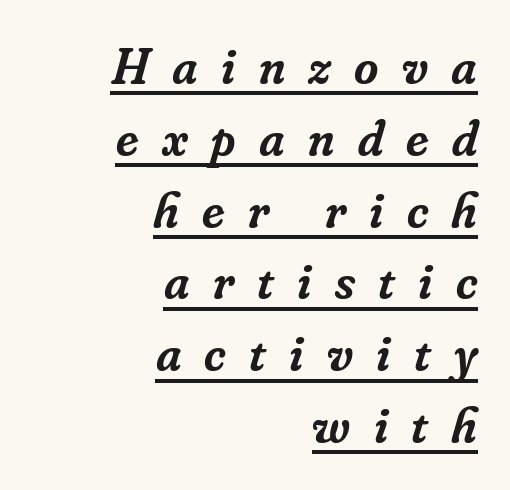
Here the designer chose a conventional face with non-uniform glyph widths. The rendering uses a semibold face; strokes are thickened but not to full bold. These lines are set flush right with a ragged left edge. Honestly, the underline is the first thing you notice here.
